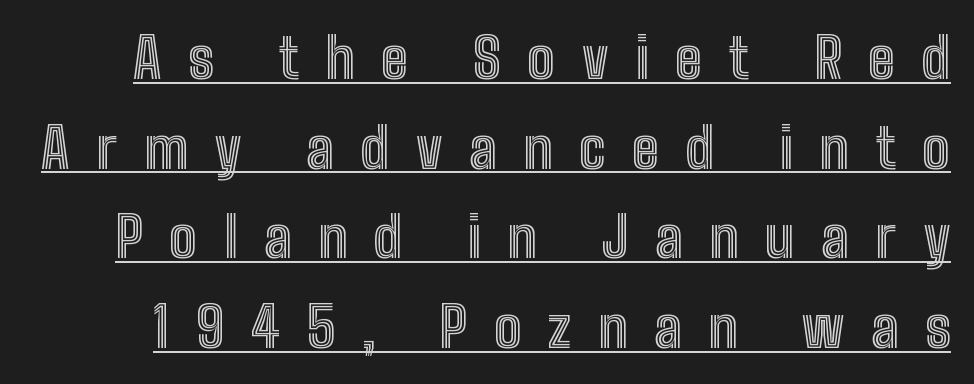
Is this a fixed-width face? No — the glyphs have proportional, varying widths. The passage shown has open, widely tracked lettering throughout. This is the regular roman posture of the typeface. Is there much room between lines? A standard amount, neither cramped nor airy. Descenders here cross a horizontal rule under the line.
